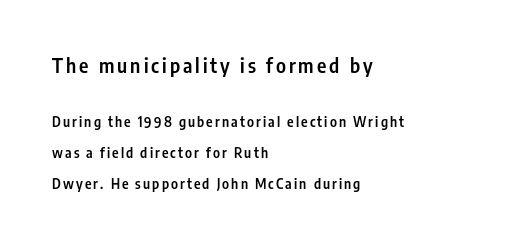
Q: Is the text bold? A: Semi-bold.
Q: Is the text italic (slanted)? A: No, it is upright.
Q: Is the text underlined? A: No.
Q: How is the paragraph aligned? A: Left-aligned.
Q: Is the spacing between lines tight, normal or loose? A: Loose.
Q: Which block of text is set in a larger size, the first (top) or the second (bottom)? A: The first (top) one.
